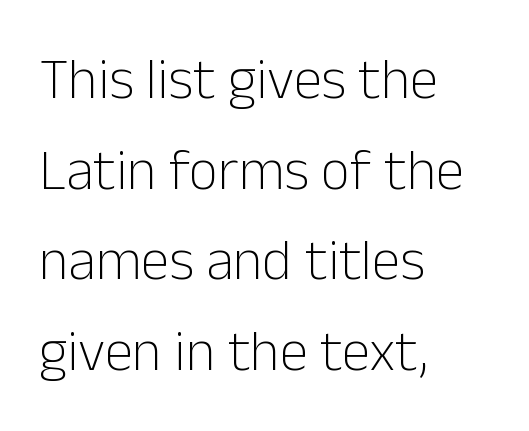
Typographically, this falls in the sans-serif category. Vertical strokes here are truly vertical. Nobody touched the tracking dial on this one. Proportional: the letters do not fall into vertical columns. Each new line begins a customary step beneath the previous one. Caption: multi-line text, flush left, ragged right.
